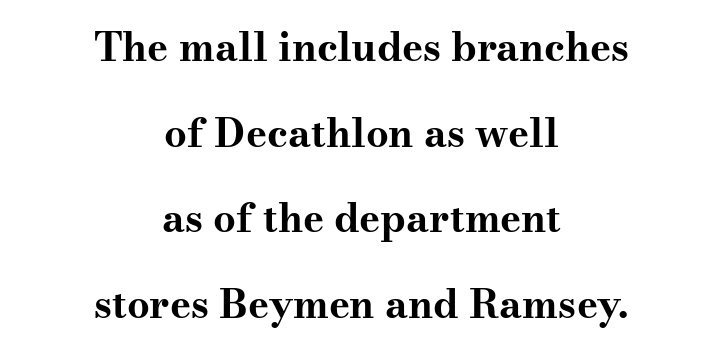
Q: Is the text bold? A: Yes.
Q: Is the text italic (slanted)? A: No, it is upright.
Q: Is the typeface a serif or a sans-serif typeface? A: Serif.
Q: Is the text underlined? A: No.
Q: How is the paragraph aligned? A: Centered.
Q: Is the spacing between letters normal or unusually wide? A: Normal.
Q: Is the spacing between lines tight, normal or loose? A: Loose.
Q: Width (condensed, normal, or wide)? A: Wide.
Q: Stroke contrast? A: Medium.
Q: x-height? A: Small.
Q: Monospaced? A: No.
